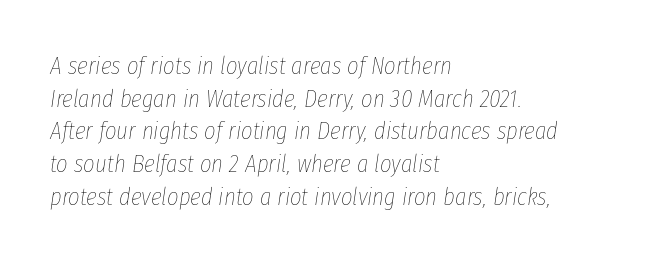
{"italic": "yes", "lean": "right", "slant_degrees": 8, "bold": "no", "underline": "no", "align": "left", "line_spacing": "normal", "line_spacing_ratio": 1.31, "letter_spacing": "normal", "letter_spacing_em": 0.0, "glyph_px": 25}
